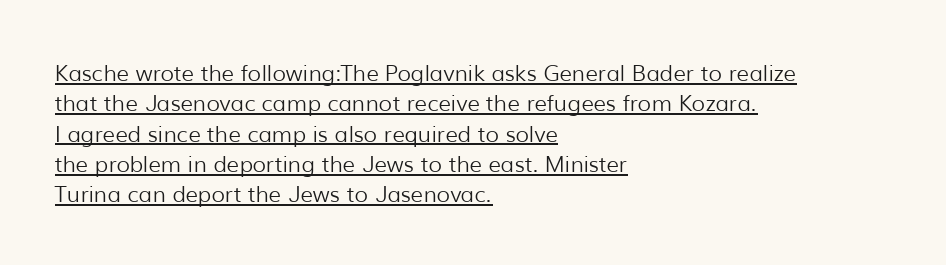
{"italic": "no", "bold": "no", "underline": "yes", "align": "left", "line_spacing": "normal", "line_spacing_ratio": 1.38, "letter_spacing": "normal", "letter_spacing_em": 0.0, "glyph_px": 22}
